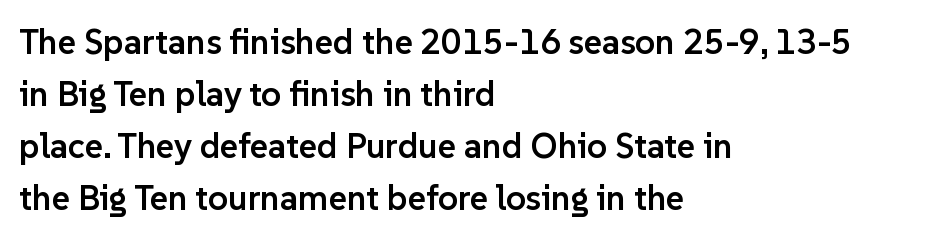
Q: Is the text bold? A: Semi-bold.
Q: Is the text italic (slanted)? A: No, it is upright.
Q: Is the typeface a serif or a sans-serif typeface? A: Sans-serif.
Q: Is the text underlined? A: No.
Q: How is the paragraph aligned? A: Left-aligned.
Q: Is the spacing between letters normal or unusually wide? A: Normal.
Q: Is the spacing between lines tight, normal or loose? A: Normal.
Q: Width (condensed, normal, or wide)? A: Normal.
Q: Stroke contrast? A: Low.
Q: x-height? A: Medium.
Q: Monospaced? A: No.
